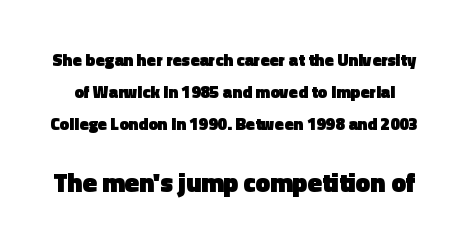
Q: Is the text bold? A: Yes.
Q: Is the text italic (slanted)? A: No, it is upright.
Q: Is the text underlined? A: No.
Q: Is the spacing between letters normal or unusually wide? A: Normal.
Q: Which block of text is set in a larger size, the first (top) or the second (bottom)? A: The second (bottom) one.
